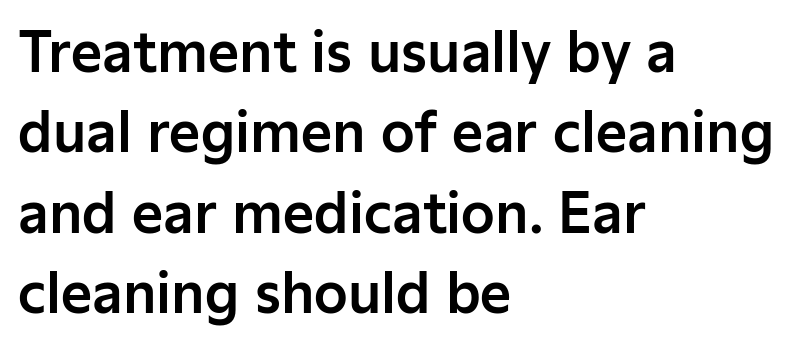
{"serif": "no", "italic": "no", "width": "normal", "stroke_contrast": "low", "x_height": "medium", "monospaced": "no", "underline": "no", "align": "left", "line_spacing": "normal", "line_spacing_ratio": 1.49, "letter_spacing": "normal", "letter_spacing_em": 0.0, "glyph_px": 54}
